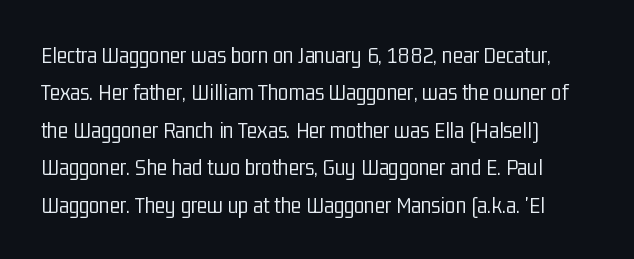
Weight: regular or lighter. The vertical gap from one line to the next is medium. The letterforms sit shoulder to shoulder at normal distance. Rule under the text: the space is simply empty.
